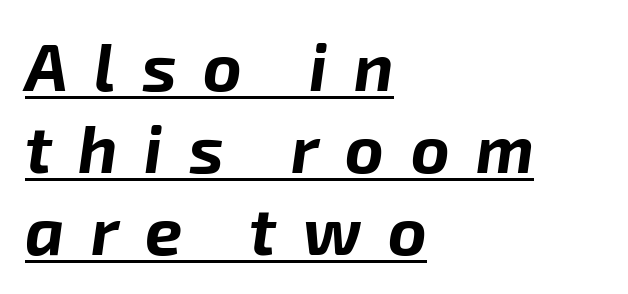
Display-style spreading of the glyphs; the letterfit is very open. Horizontal alignment here is leftward, the default for most running prose. What decoration does the sample have? An underline. Is the type slanted? Yes — the strokes lean at a clear angle. The letters are bold, with thick, heavy strokes. Each letter keeps its own natural width here, so spacing adapts to shape.
